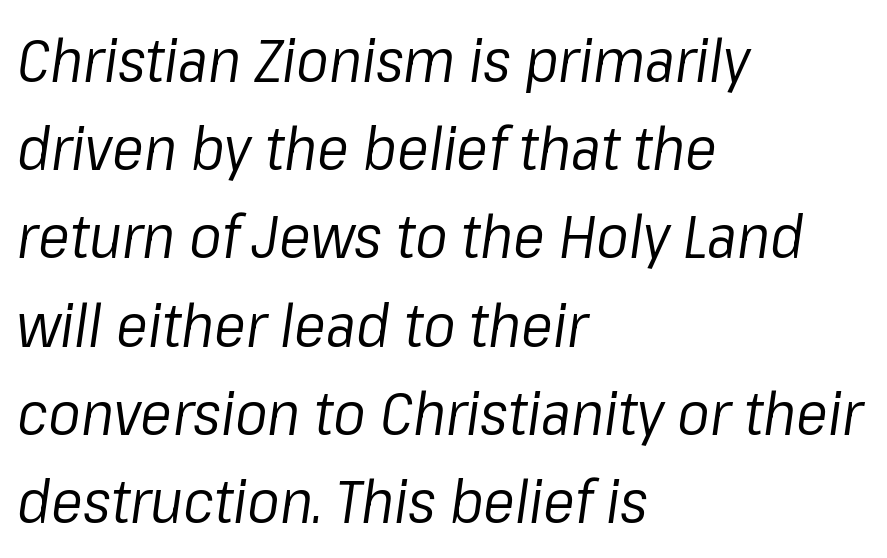
Looks like regular typesetting: each glyph gets only the width it needs. The vertical gap from one line to the next is medium. The letters look calm and open, with moderate or lighter stems. The passage is arranged the way most books set body copy — flush left. The horizontal fit of the characters is conventional and even.
